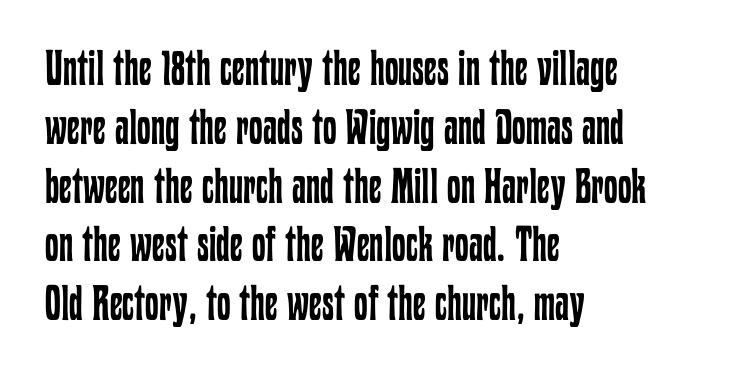
{"italic": "no", "bold": "no", "weight": "regular", "width": "condensed", "stroke_contrast": "low", "x_height": "medium", "monospaced": "no", "underline": "no", "align": "left", "line_spacing_ratio": 1.2, "letter_spacing": "normal", "letter_spacing_em": 0.0, "glyph_px": 49}
